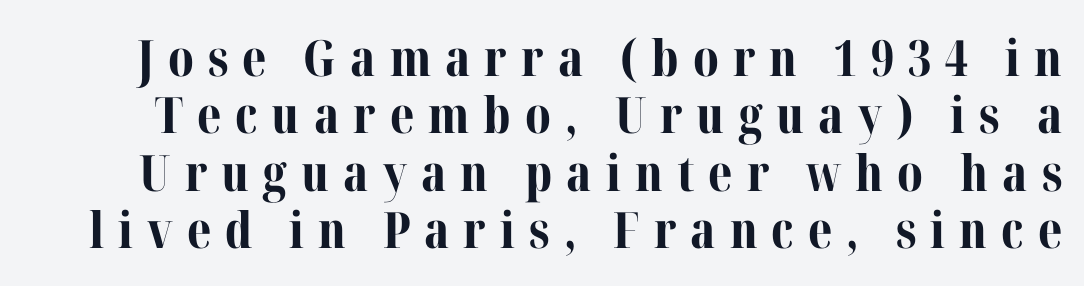
A full-strength bold gives these letters their thick strokes. Spacing verdict: proportional, widths tailored to each character. The designer went with a serif here, giving each stem small feet. The space beneath each line is pristine and unruled. The line-height multiplier appears low, near solid setting. The tracking reads as deliberately expanded to a designer's eye.
